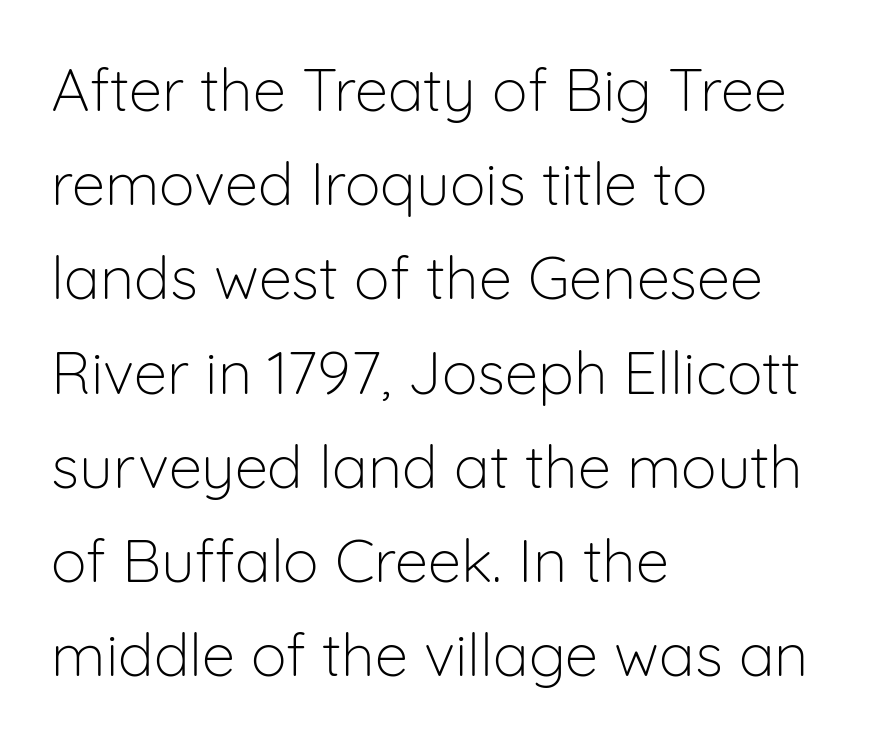
Q: Is the text bold? A: No.
Q: Is the text italic (slanted)? A: No, it is upright.
Q: Is the typeface a serif or a sans-serif typeface? A: Sans-serif.
Q: Is the text underlined? A: No.
Q: How is the paragraph aligned? A: Left-aligned.
Q: Is the spacing between letters normal or unusually wide? A: Normal.
Q: Is the spacing between lines tight, normal or loose? A: Normal.
Q: Width (condensed, normal, or wide)? A: Normal.
Q: Stroke contrast? A: Low.
Q: x-height? A: Medium.
Q: Monospaced? A: No.
